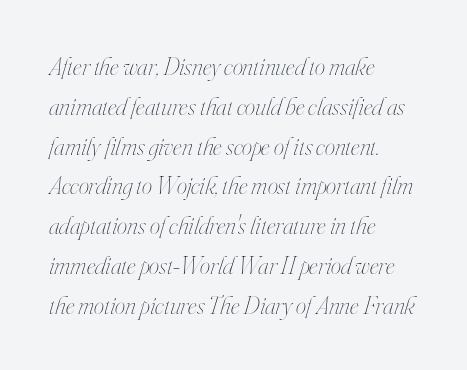
Q: Is the text bold? A: No.
Q: Is the text italic (slanted)? A: Yes, it leans right by about 16 degrees.
Q: Is the text underlined? A: No.
Q: How is the paragraph aligned? A: Left-aligned.
Q: Is the spacing between letters normal or unusually wide? A: Normal.
Q: Is the spacing between lines tight, normal or loose? A: Normal.
